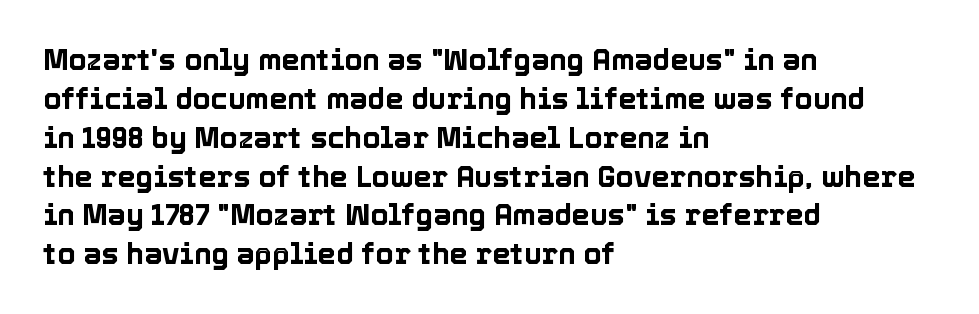
Caption: multi-line text, flush left, ragged right. The letters advance in unequal steps, a hallmark of proportional type. The words here are not underlined. The gaps between neighbouring characters are ordinary and unremarkable. Notice how the stems are strictly vertical — no italics here. Each new line begins a customary step beneath the previous one.
